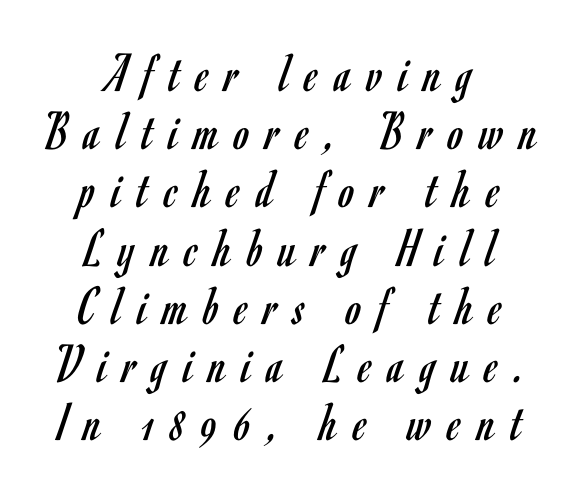
{"serif": "no", "bold": "no", "weight": "regular", "width": "condensed", "stroke_contrast": "low", "x_height": "small", "monospaced": "no", "underline": "no", "align": "center", "line_spacing": "tight", "line_spacing_ratio": 1.04, "letter_spacing": "wide", "letter_spacing_em": 0.29, "glyph_px": 56}
